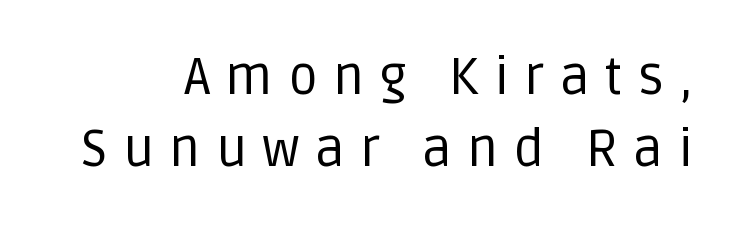
Q: Is the text bold? A: No.
Q: Is the text italic (slanted)? A: No, it is upright.
Q: Is the typeface a serif or a sans-serif typeface? A: Sans-serif.
Q: Is the text underlined? A: No.
Q: Is the spacing between letters normal or unusually wide? A: Unusually wide.
Q: Is the spacing between lines tight, normal or loose? A: Normal.
Q: Width (condensed, normal, or wide)? A: Normal.
Q: Stroke contrast? A: Low.
Q: x-height? A: Large.
Q: Monospaced? A: No.
